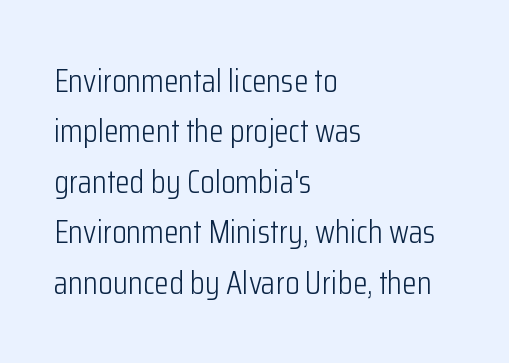
Q: Is the text bold? A: No.
Q: Is the text italic (slanted)? A: No, it is upright.
Q: Is the typeface a serif or a sans-serif typeface? A: Sans-serif.
Q: Is the text underlined? A: No.
Q: How is the paragraph aligned? A: Left-aligned.
Q: Is the spacing between letters normal or unusually wide? A: Normal.
Q: Is the spacing between lines tight, normal or loose? A: Normal.
Q: Width (condensed, normal, or wide)? A: Condensed.
Q: Stroke contrast? A: Low.
Q: x-height? A: Medium.
Q: Monospaced? A: No.
